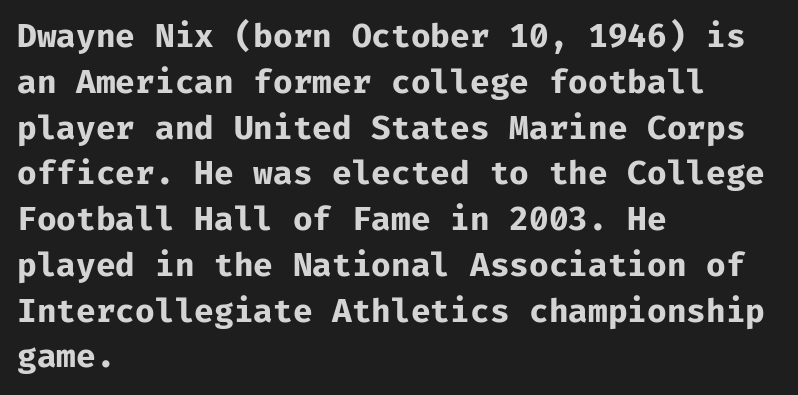
Q: Is the text bold? A: Yes.
Q: Is the text italic (slanted)? A: No, it is upright.
Q: Is the typeface a serif or a sans-serif typeface? A: Sans-serif.
Q: Is the text underlined? A: No.
Q: How is the paragraph aligned? A: Left-aligned.
Q: Is the spacing between letters normal or unusually wide? A: Normal.
Q: Is the spacing between lines tight, normal or loose? A: Normal.
Q: Width (condensed, normal, or wide)? A: Normal.
Q: Stroke contrast? A: Low.
Q: x-height? A: Medium.
Q: Monospaced? A: Yes.
